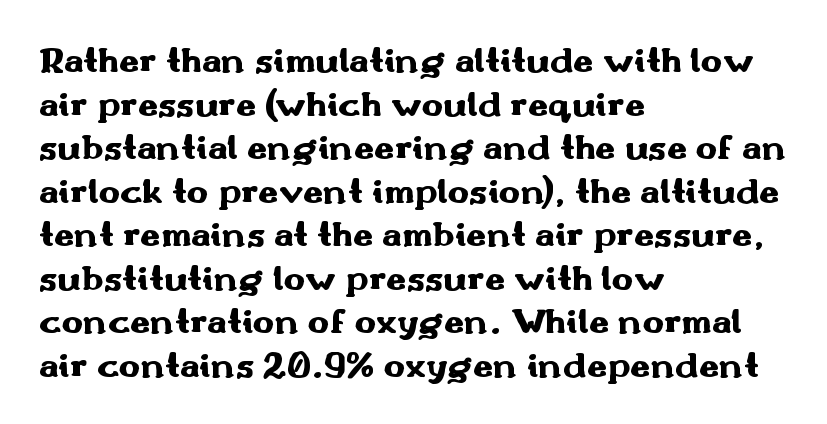
Q: Is the text bold? A: Yes.
Q: Is the text italic (slanted)? A: No, it is upright.
Q: Is the typeface a serif or a sans-serif typeface? A: Sans-serif.
Q: Is the text underlined? A: No.
Q: How is the paragraph aligned? A: Left-aligned.
Q: Is the spacing between letters normal or unusually wide? A: Normal.
Q: Width (condensed, normal, or wide)? A: Wide.
Q: Stroke contrast? A: Medium.
Q: x-height? A: Small.
Q: Monospaced? A: No.
